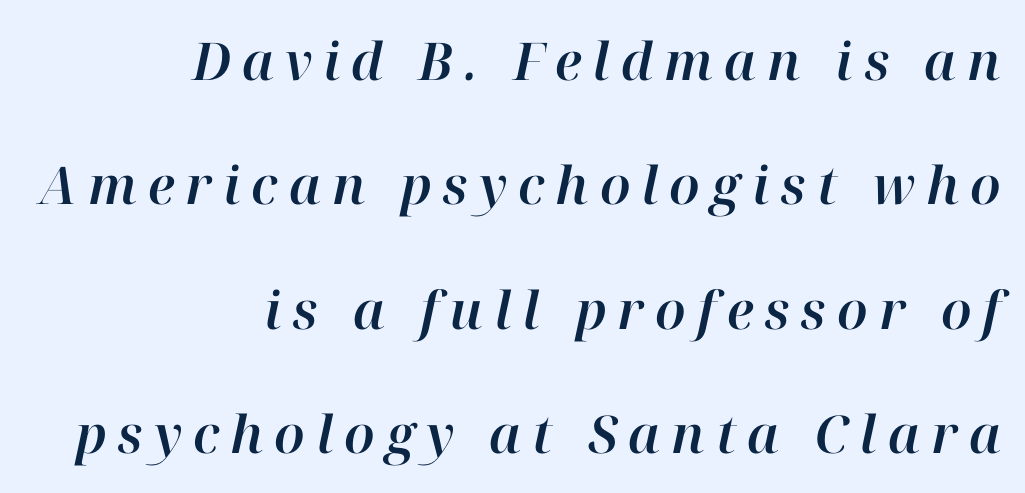
Q: Is the text italic (slanted)? A: Yes, it leans right by about 12 degrees.
Q: Is the text underlined? A: No.
Q: How is the paragraph aligned? A: Right-aligned.
Q: Is the spacing between letters normal or unusually wide? A: Unusually wide.
Q: Is the spacing between lines tight, normal or loose? A: Loose.
Q: Width (condensed, normal, or wide)? A: Normal.
Q: Stroke contrast? A: High.
Q: x-height? A: Medium.
Q: Monospaced? A: No.
